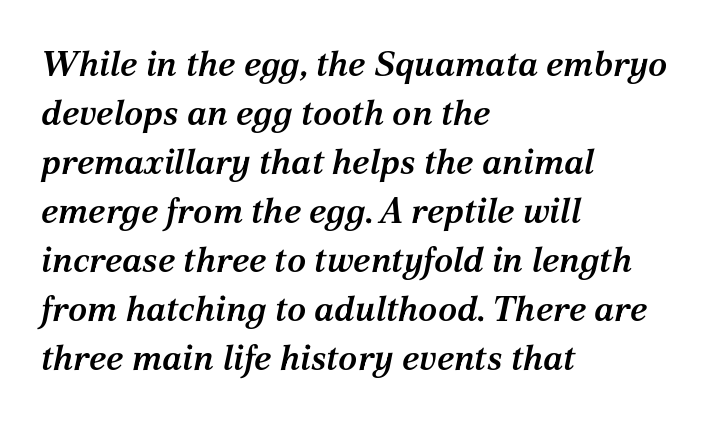
Is the letter spacing exaggerated? No — it looks like the ordinary default. The rendering uses natural spacing where letterforms have individual widths. The words here are not underlined. Summary of vertical rhythm: regular, with standard interline spacing. Short and long lines alike share a common starting point at left.
